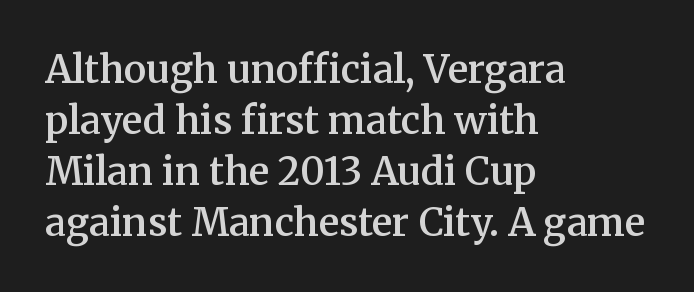
The image shows 38 px semibold serif type, upright; set left-aligned, normal line spacing (1.34x), normal letter spacing, not underlined; medium stroke contrast and a medium x-height.
